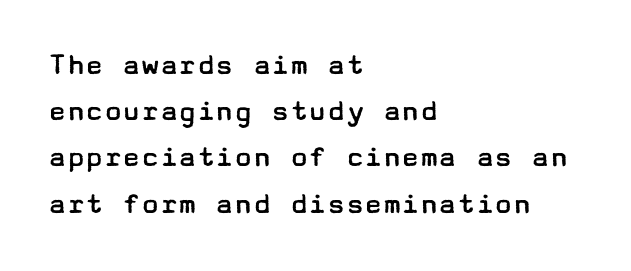
Q: Is the text bold? A: No.
Q: Is the text italic (slanted)? A: No, it is upright.
Q: Is the typeface a serif or a sans-serif typeface? A: Sans-serif.
Q: Is the text underlined? A: No.
Q: How is the paragraph aligned? A: Left-aligned.
Q: Is the spacing between letters normal or unusually wide? A: Normal.
Q: Is the spacing between lines tight, normal or loose? A: Normal.
Q: Width (condensed, normal, or wide)? A: Wide.
Q: Stroke contrast? A: Low.
Q: x-height? A: Medium.
